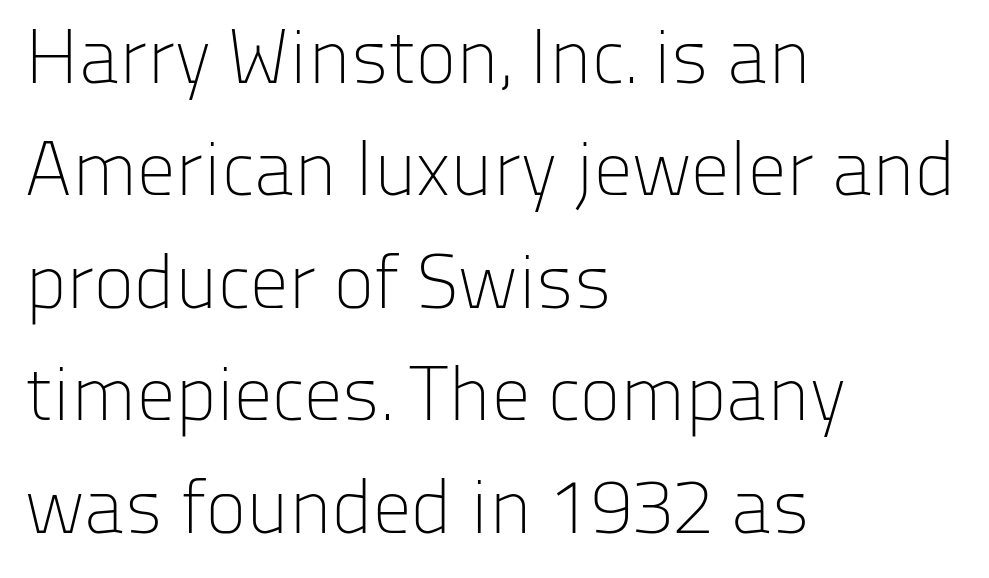
Q: Is the text bold? A: No.
Q: Is the text italic (slanted)? A: No, it is upright.
Q: Is the typeface a serif or a sans-serif typeface? A: Sans-serif.
Q: Is the text underlined? A: No.
Q: How is the paragraph aligned? A: Left-aligned.
Q: Is the spacing between letters normal or unusually wide? A: Normal.
Q: Is the spacing between lines tight, normal or loose? A: Normal.
Q: Width (condensed, normal, or wide)? A: Normal.
Q: Stroke contrast? A: Low.
Q: x-height? A: Medium.
Q: Monospaced? A: No.
